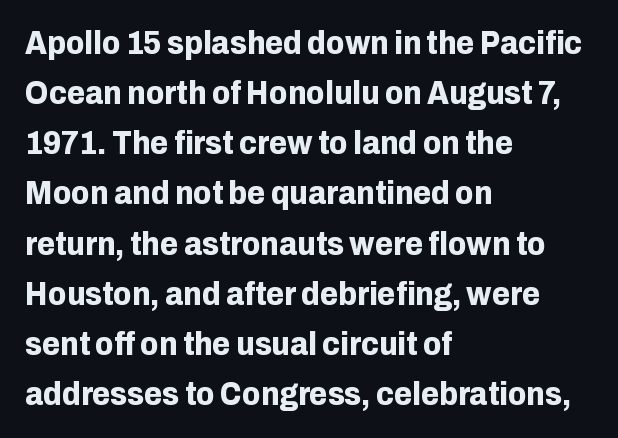
{"serif": "no", "italic": "no", "bold": "yes", "weight": "bold", "width": "normal", "stroke_contrast": "low", "x_height": "medium", "monospaced": "no", "underline": "no", "align": "left", "line_spacing": "normal", "line_spacing_ratio": 1.52, "letter_spacing": "normal", "letter_spacing_em": 0.0, "glyph_px": 33}
